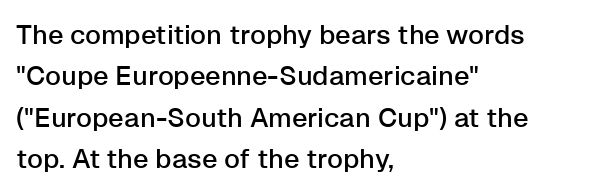
Q: Is the text italic (slanted)? A: No, it is upright.
Q: Is the text underlined? A: No.
Q: How is the paragraph aligned? A: Left-aligned.
Q: Is the spacing between letters normal or unusually wide? A: Normal.
Q: Is the spacing between lines tight, normal or loose? A: Normal.
